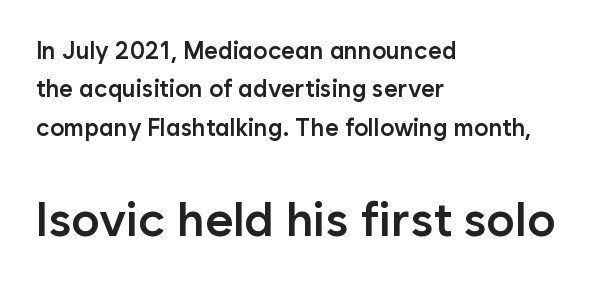
{"serif": "no", "italic": "no", "bold": "semi", "weight": "semibold", "width": "normal", "stroke_contrast": "low", "x_height": "medium", "monospaced": "no", "underline": "no", "align": "left", "line_spacing": "normal", "line_spacing_ratio": 1.6, "letter_spacing": "normal", "letter_spacing_em": 0.0, "larger_block": "second", "size_ratio": 2.0, "glyph_px": 48}
